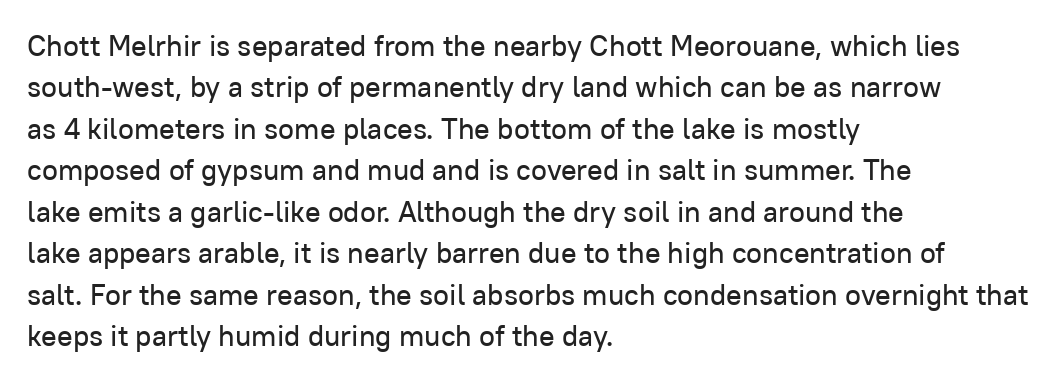
{"serif": "no", "italic": "no", "width": "normal", "stroke_contrast": "low", "x_height": "medium", "monospaced": "no", "underline": "no", "align": "left", "line_spacing": "normal", "line_spacing_ratio": 1.43, "letter_spacing": "normal", "letter_spacing_em": 0.0, "glyph_px": 29}
